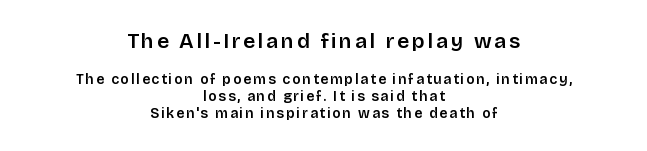
Quick note: not italic, upright. The composition opens big and finishes small. In CSS terms this would be text-align: center. The baseline area is clear.
